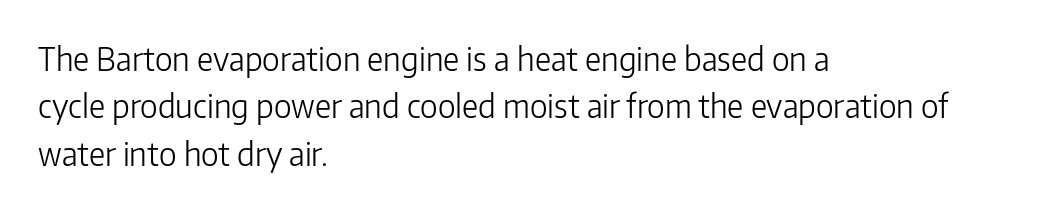
Q: Is the text bold? A: No.
Q: Is the text italic (slanted)? A: No, it is upright.
Q: Is the typeface a serif or a sans-serif typeface? A: Sans-serif.
Q: Is the text underlined? A: No.
Q: How is the paragraph aligned? A: Left-aligned.
Q: Is the spacing between letters normal or unusually wide? A: Normal.
Q: Is the spacing between lines tight, normal or loose? A: Normal.
Q: Width (condensed, normal, or wide)? A: Normal.
Q: Stroke contrast? A: Low.
Q: x-height? A: Medium.
Q: Monospaced? A: No.
